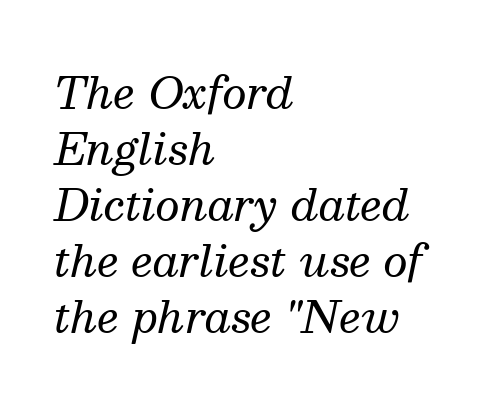
{"serif": "yes", "italic": "yes", "lean": "right", "slant_degrees": 13, "bold": "no", "weight": "regular", "width": "normal", "stroke_contrast": "medium", "x_height": "medium", "monospaced": "no", "underline": "no", "align": "left", "line_spacing": "normal", "line_spacing_ratio": 1.3, "letter_spacing": "normal", "letter_spacing_em": 0.0, "glyph_px": 43}
